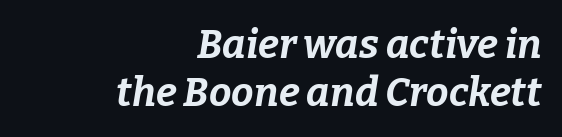
{"italic": "yes", "lean": "right", "slant_degrees": 9, "bold": "yes", "weight": "bold", "width": "normal", "stroke_contrast": "low", "x_height": "medium", "monospaced": "no", "underline": "no", "align": "right", "line_spacing_ratio": 1.19, "letter_spacing": "normal", "letter_spacing_em": 0.0, "glyph_px": 40}
